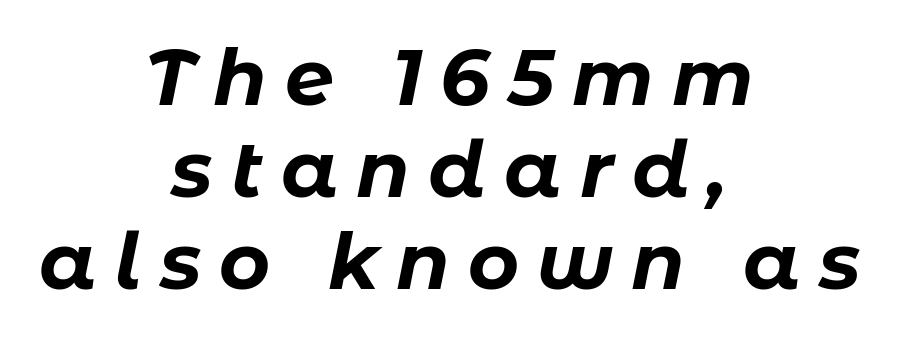
A typesetter would call this heavily tracked-out type. The strip under each line holds only bare page. The typography opts for an oblique posture over an upright one. The text block is weighted toward neither margin, spreading evenly from the middle. The face used here is proportionally spaced, like ordinary book or web type. Look at the stroke-to-counter ratio: heavy, a bold.
